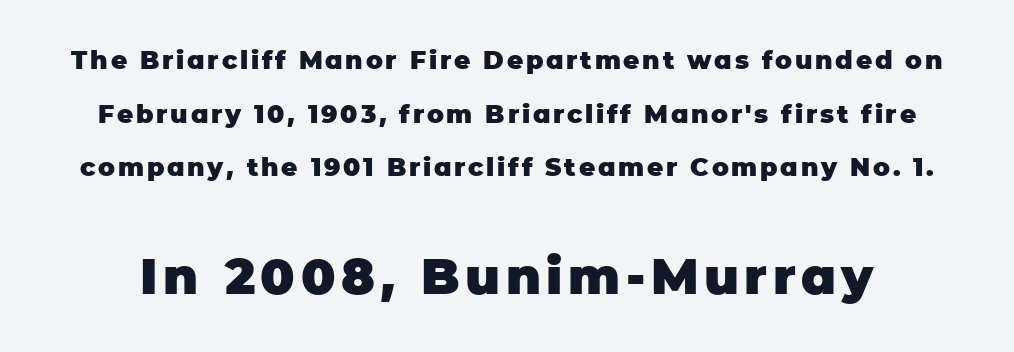
The image shows 50 px heavy sans-serif type, upright; set loose line spacing (2.15x), not underlined; the second (bottom) block is 2.0x larger; low stroke contrast and a large x-height.
